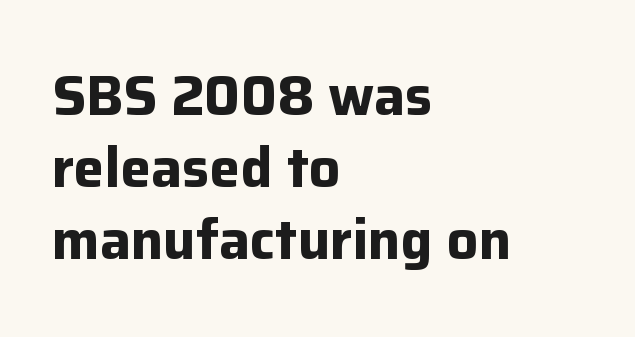
Letterform terminals end flat and unadorned throughout the passage. You'd pick this weight for a headline — it's a proper bold. Bare-footed words on every line. A typesetter would call this leading conventional body-copy spacing.
